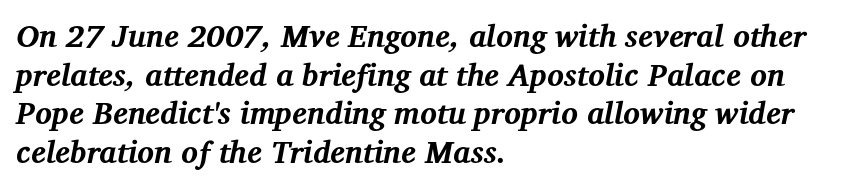
Spacing verdict: proportional, widths tailored to each character. Casual observation: everything's shoved over to the left. Unmarked baselines from the first word to the last. This rendering employs a face with finishing strokes, i.e., a serif.
